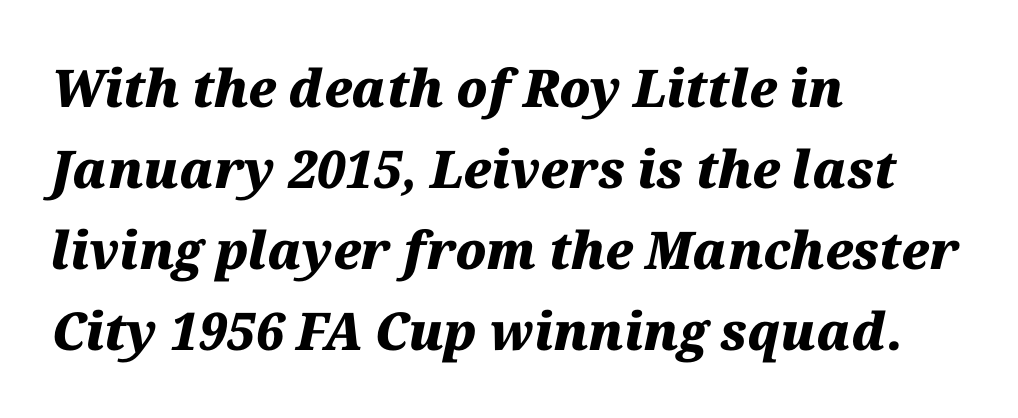
The image shows 52 px heavy type, italic (leaning right); set left-aligned, normal line spacing (1.56x), normal letter spacing, not underlined; medium stroke contrast and a medium x-height.
